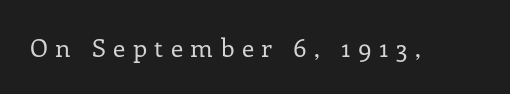
The image shows 25 px text type, upright; set unusually wide letter spacing (+0.3 em), not underlined.
